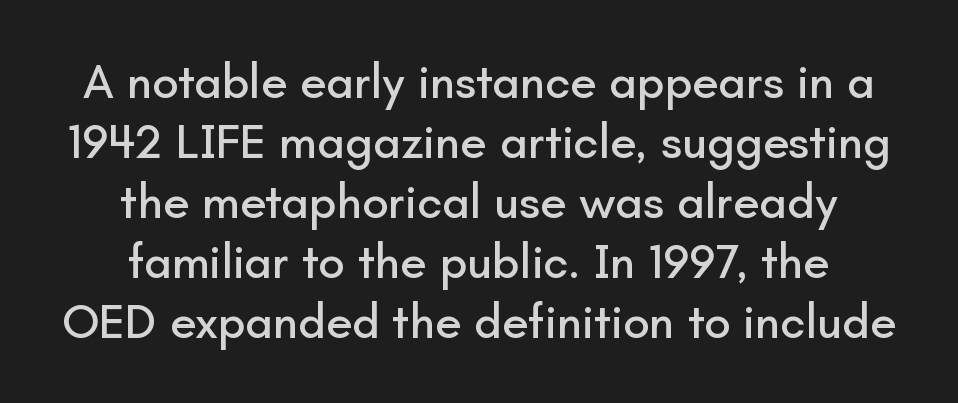
It's the straight-up-and-down kind of type. Caption: standard tracking, unaltered. Looks like regular typesetting: each glyph gets only the width it needs. A bare baseline throughout the passage. Reading down the column, the eye jumps a familiar distance to each next line.
